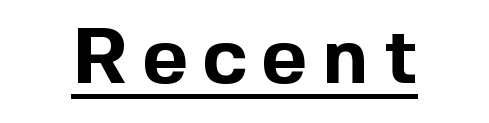
Each letter keeps its own natural width here, so spacing adapts to shape. Designer's note — italics off, roman on. On the weight axis this lands at bold, roughly 700. Notice how a bar underscores the lettering throughout. The designer went with a sans here, leaving each stem footless.
